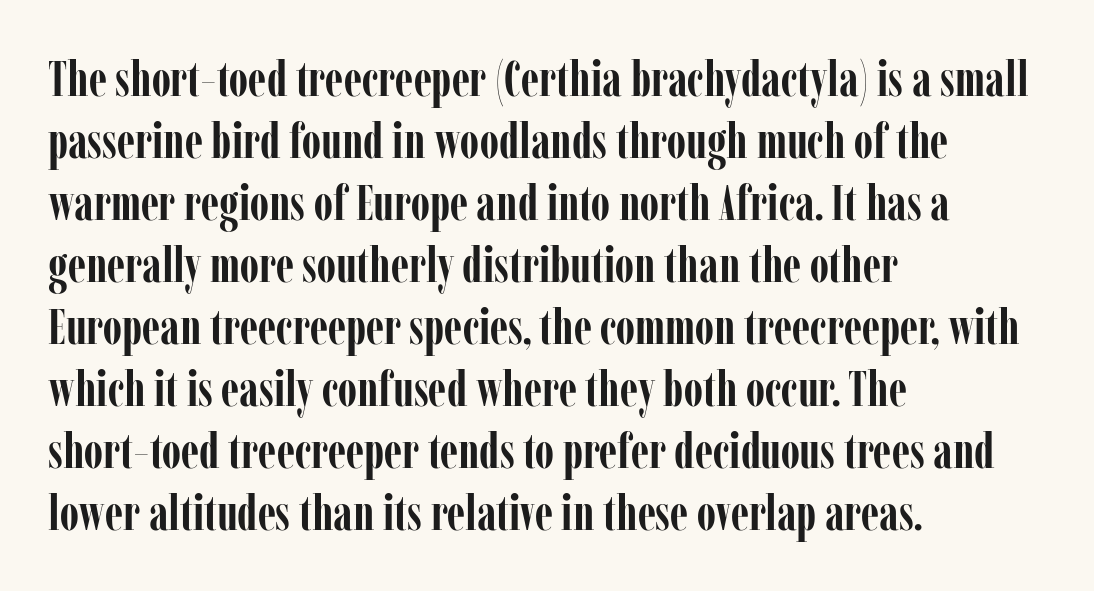
{"serif": "yes", "italic": "no", "bold": "yes", "weight": "semibold", "width": "condensed", "stroke_contrast": "low", "x_height": "medium", "monospaced": "no", "underline": "no", "align": "left", "line_spacing_ratio": 1.24, "letter_spacing": "normal", "letter_spacing_em": 0.0, "glyph_px": 50}
